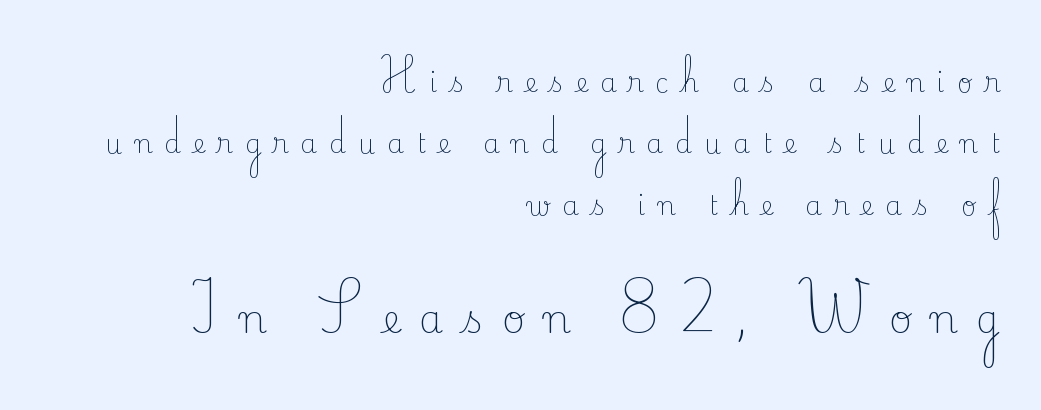
{"serif": "yes", "italic": "no", "bold": "no", "weight": "light", "width": "normal", "stroke_contrast": "low", "x_height": "small", "monospaced": "no", "underline": "no", "align": "right", "line_spacing": "loose", "line_spacing_ratio": 2.36, "letter_spacing": "wide", "letter_spacing_em": 0.48, "larger_block": "second", "size_ratio": 1.5, "glyph_px": 39}
